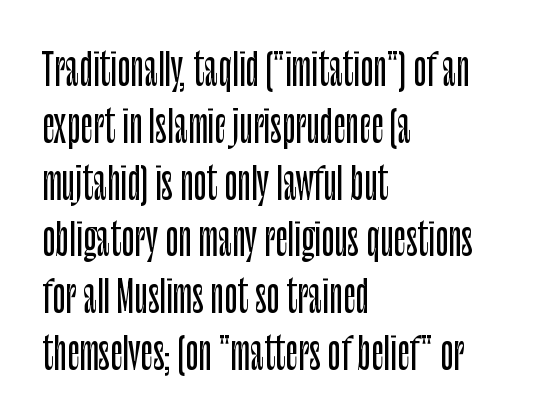
The image shows 43 px condensed sans-serif type, upright; set left-aligned, normal line spacing (1.32x), normal letter spacing, not underlined; low stroke contrast and a large x-height.
